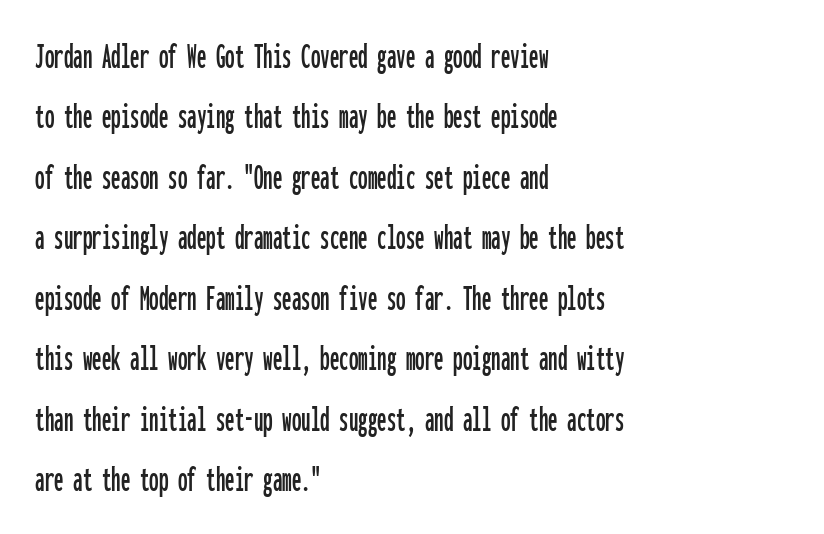
Q: Is the text italic (slanted)? A: No, it is upright.
Q: Is the typeface a serif or a sans-serif typeface? A: Sans-serif.
Q: Is the text underlined? A: No.
Q: How is the paragraph aligned? A: Left-aligned.
Q: Is the spacing between letters normal or unusually wide? A: Normal.
Q: Is the spacing between lines tight, normal or loose? A: Normal.
Q: Width (condensed, normal, or wide)? A: Condensed.
Q: Stroke contrast? A: Low.
Q: x-height? A: Medium.
Q: Monospaced? A: Yes.
